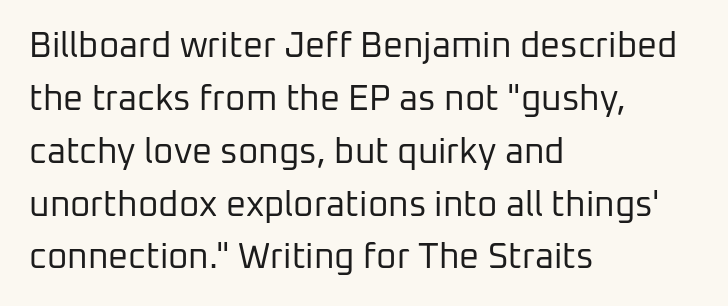
The font sits on the lighter half of the weight spectrum, regular included. Do the characters align in a grid? No, the font is proportional. Regarding serifs, this sample does without them. Notice how the passage keeps a crisp vertical edge on the left only.
